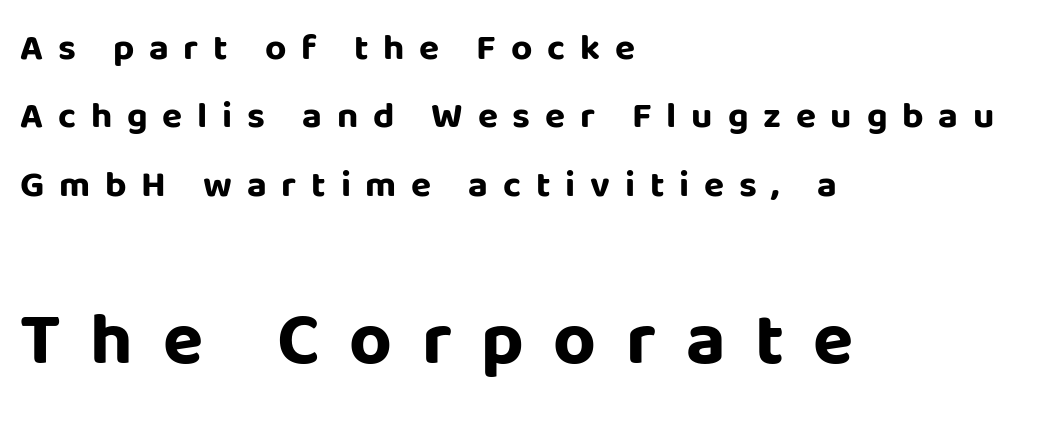
{"serif": "no", "italic": "no", "bold": "yes", "weight": "bold", "width": "normal", "stroke_contrast": "low", "x_height": "large", "monospaced": "no", "underline": "no", "align": "left", "line_spacing_ratio": 1.85, "letter_spacing": "wide", "letter_spacing_em": 0.4, "larger_block": "second", "size_ratio": 2.0, "glyph_px": 74}
